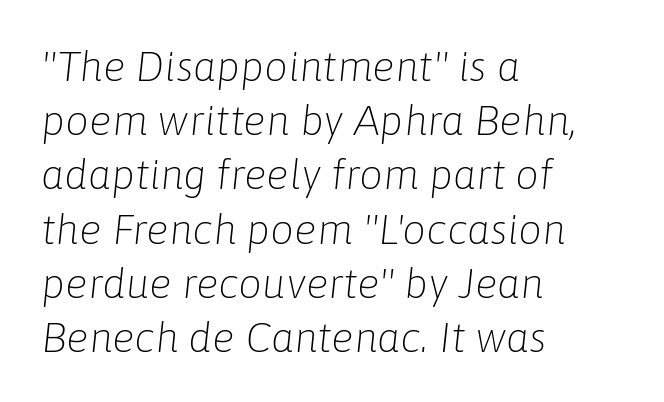
The image shows 42 px light type, italic (leaning right); set left-aligned, normal line spacing (1.29x), normal letter spacing, not underlined; low stroke contrast and a medium x-height.
